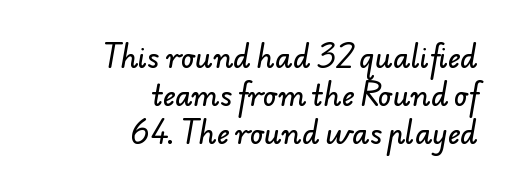
What stands out about the letter spacing? Nothing — it is the standard amount. Notice how descenders clear the ascenders below comfortably — that's standard leading. Every row of glyphs terminates at an identical x-position on the right. Just letters on the line, the space beneath them empty. Look at the bottom of the vertical strokes: they stop flat, with no serifs. The face used here is proportionally spaced, like ordinary book or web type.
